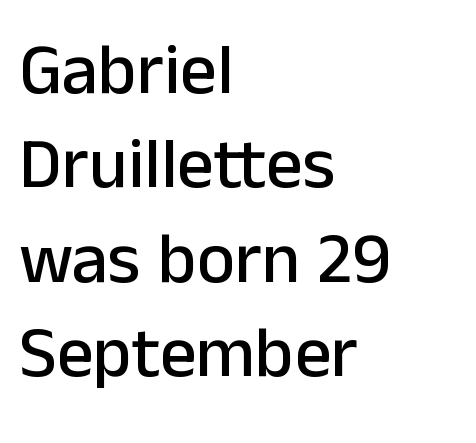
Q: Is the text italic (slanted)? A: No, it is upright.
Q: Is the typeface a serif or a sans-serif typeface? A: Sans-serif.
Q: Is the text underlined? A: No.
Q: How is the paragraph aligned? A: Left-aligned.
Q: Is the spacing between letters normal or unusually wide? A: Normal.
Q: Is the spacing between lines tight, normal or loose? A: Normal.
Q: Width (condensed, normal, or wide)? A: Normal.
Q: Stroke contrast? A: Low.
Q: x-height? A: Medium.
Q: Monospaced? A: No.
